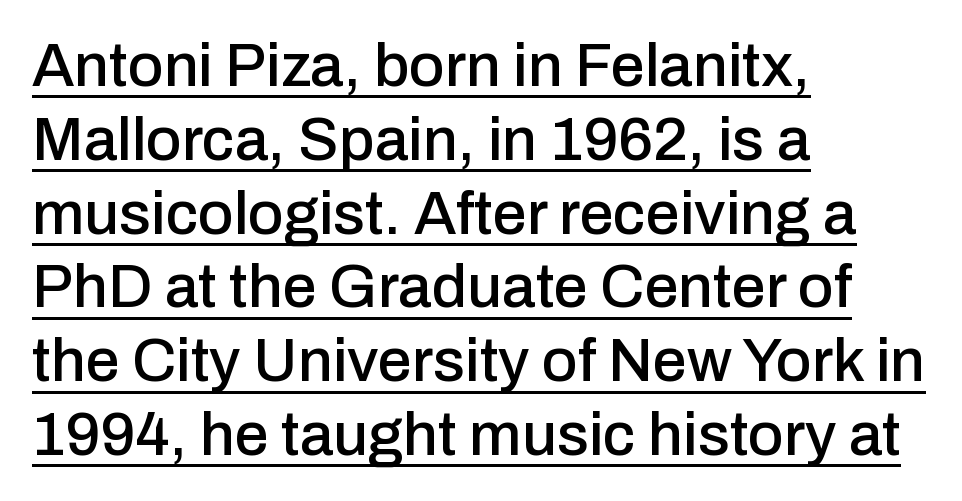
{"serif": "no", "italic": "no", "width": "normal", "stroke_contrast": "low", "x_height": "medium", "monospaced": "no", "underline": "yes", "align": "left", "line_spacing_ratio": 1.21, "letter_spacing": "normal", "letter_spacing_em": 0.0, "glyph_px": 61}
